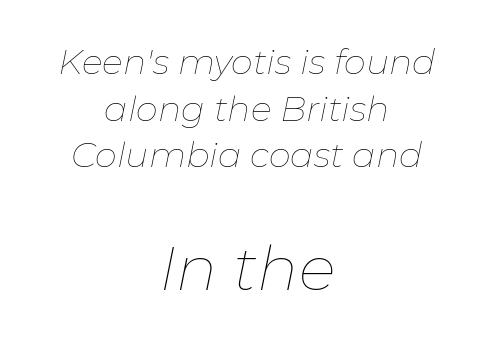
{"italic": "yes", "lean": "right", "slant_degrees": 11, "bold": "no", "weight": "thin", "width": "normal", "stroke_contrast": "low", "x_height": "medium", "monospaced": "no", "underline": "no", "align": "center", "line_spacing": "normal", "line_spacing_ratio": 1.33, "letter_spacing": "normal", "letter_spacing_em": 0.0, "larger_block": "second", "size_ratio": 1.77, "glyph_px": 62}
